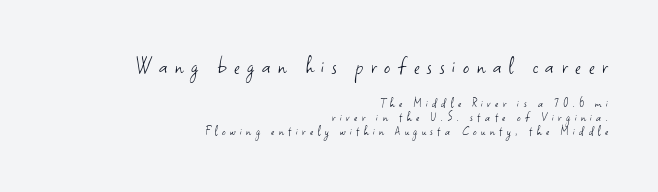
Q: Is the text bold? A: No.
Q: Is the text italic (slanted)? A: Yes.
Q: Is the text underlined? A: No.
Q: How is the paragraph aligned? A: Right-aligned.
Q: Is the spacing between letters normal or unusually wide? A: Unusually wide.
Q: Is the spacing between lines tight, normal or loose? A: Tight.
Q: Which block of text is set in a larger size, the first (top) or the second (bottom)? A: The first (top) one.
